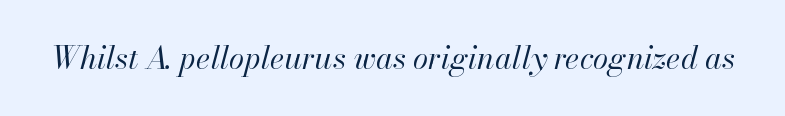
Q: Is the text bold? A: No.
Q: Is the text italic (slanted)? A: Yes, it leans right by about 13 degrees.
Q: Is the text underlined? A: No.
Q: Is the spacing between letters normal or unusually wide? A: Normal.
Q: Width (condensed, normal, or wide)? A: Normal.
Q: Stroke contrast? A: High.
Q: x-height? A: Small.
Q: Monospaced? A: No.
